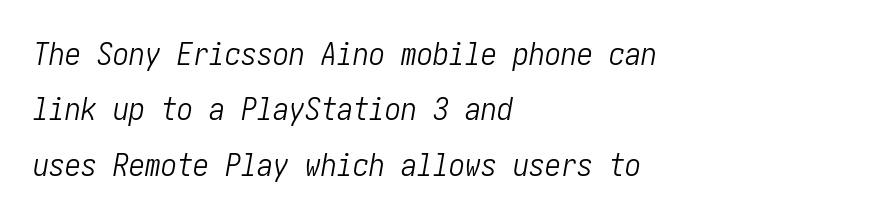
The image shows 32 px light, condensed type, italic (leaning right); set left-aligned, line spacing 1.73x, normal letter spacing, not underlined; low stroke contrast and a medium x-height.
